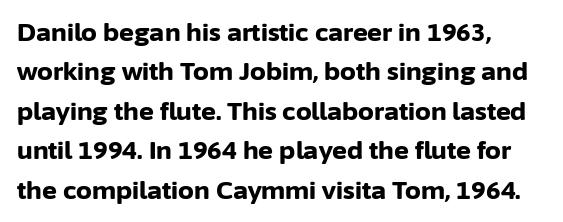
{"italic": "no", "bold": "yes", "underline": "no", "align": "left", "line_spacing": "normal", "line_spacing_ratio": 1.58, "letter_spacing": "normal", "letter_spacing_em": 0.0, "glyph_px": 25}
